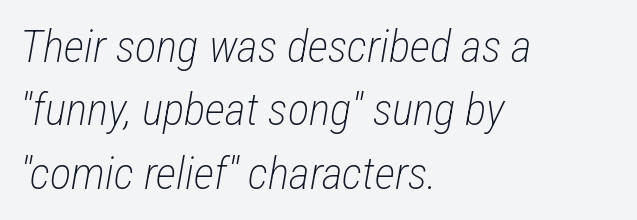
The image shows 45 px light, condensed type, italic (leaning right); set left-aligned, normal line spacing (1.41x), normal letter spacing, not underlined; low stroke contrast and a medium x-height.
